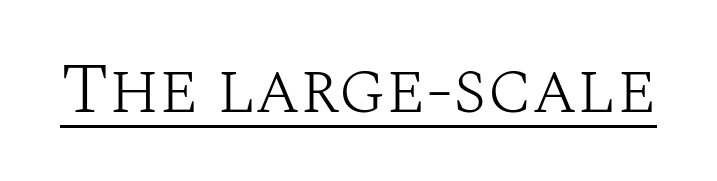
Here the designer chose a conventional face with non-uniform glyph widths. Observe the serifs anchoring each vertical stroke in this sample. The characters are drawn with everyday or finer stroke widths. These lines keep a tight, regular rhythm from letter to letter.
